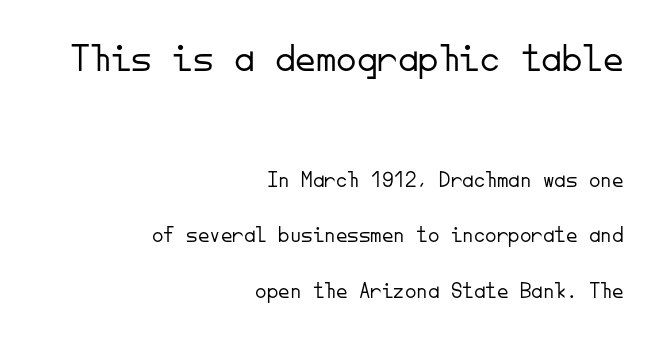
Q: Is the text bold? A: No.
Q: Is the text italic (slanted)? A: No, it is upright.
Q: Is the typeface a serif or a sans-serif typeface? A: Sans-serif.
Q: Is the text underlined? A: No.
Q: How is the paragraph aligned? A: Right-aligned.
Q: Is the spacing between letters normal or unusually wide? A: Normal.
Q: Is the spacing between lines tight, normal or loose? A: Loose.
Q: Which block of text is set in a larger size, the first (top) or the second (bottom)? A: The first (top) one.
Q: Width (condensed, normal, or wide)? A: Normal.
Q: Stroke contrast? A: Low.
Q: x-height? A: Small.
Q: Monospaced? A: Yes.
